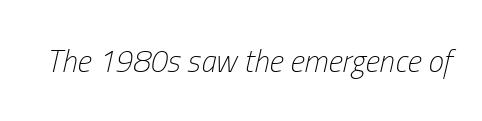
{"italic": "yes", "lean": "right", "slant_degrees": 13, "bold": "no", "weight": "light", "width": "condensed", "stroke_contrast": "low", "x_height": "medium", "monospaced": "no", "underline": "no", "letter_spacing": "normal", "letter_spacing_em": 0.0, "glyph_px": 31}
